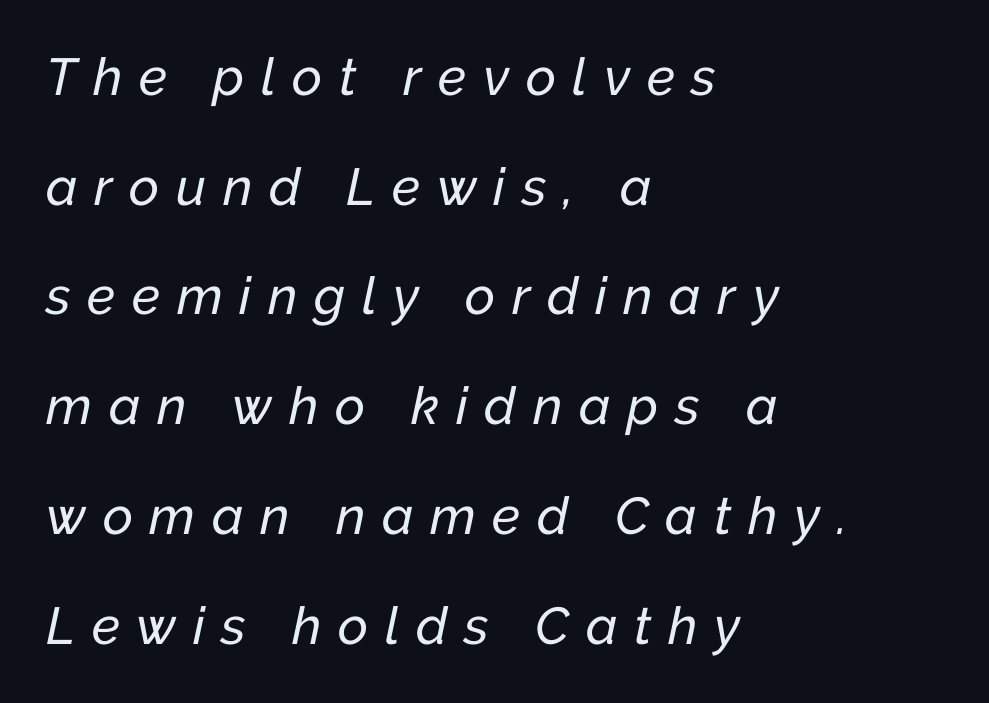
The specimen omits any rule beneath the text block's lines. Notice the wide empty band between every row — that's loose leading. A typesetter would mark this as italic. You could not count columns in this text — the font is proportionally spaced. The type is letterspaced generously, with wide tracking. This sample is left-justified, so line endings fall wherever the words run out.
